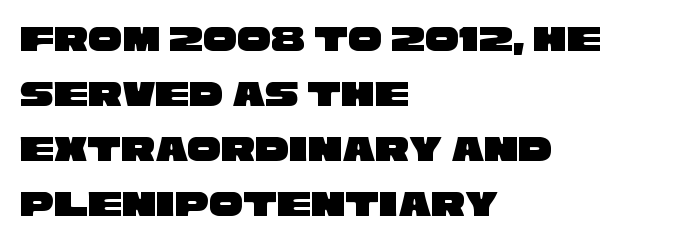
{"serif": "no", "width": "wide", "stroke_contrast": "low", "x_height": "large", "monospaced": "no", "underline": "no", "align": "left", "line_spacing": "normal", "line_spacing_ratio": 1.45, "letter_spacing": "normal", "letter_spacing_em": 0.0, "glyph_px": 38}
